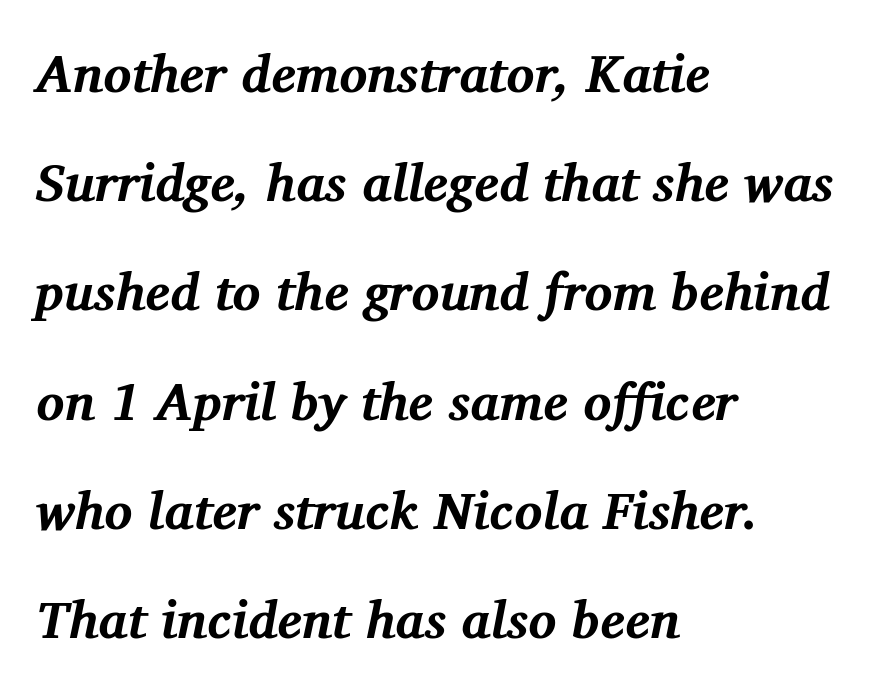
The image shows 52 px bold serif type, italic (leaning right); set left-aligned, loose line spacing (2.1x), normal letter spacing, not underlined; medium stroke contrast and a medium x-height.
